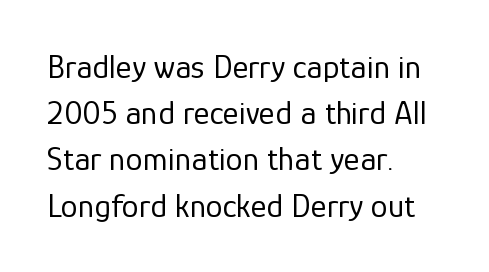
The image shows 34 px regular-weight sans-serif type, upright; set left-aligned, normal line spacing (1.36x), normal letter spacing, not underlined; low stroke contrast and a medium x-height.
